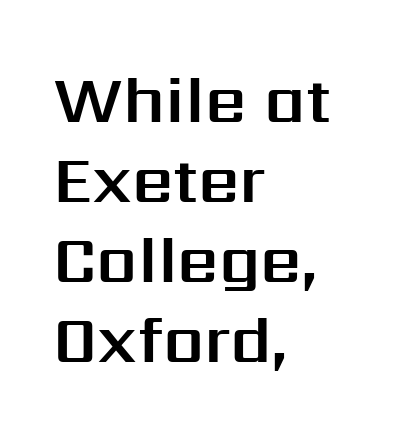
Q: Is the text italic (slanted)? A: No, it is upright.
Q: Is the typeface a serif or a sans-serif typeface? A: Sans-serif.
Q: Is the text underlined? A: No.
Q: How is the paragraph aligned? A: Left-aligned.
Q: Is the spacing between letters normal or unusually wide? A: Normal.
Q: Width (condensed, normal, or wide)? A: Normal.
Q: Stroke contrast? A: Medium.
Q: x-height? A: Medium.
Q: Monospaced? A: No.
